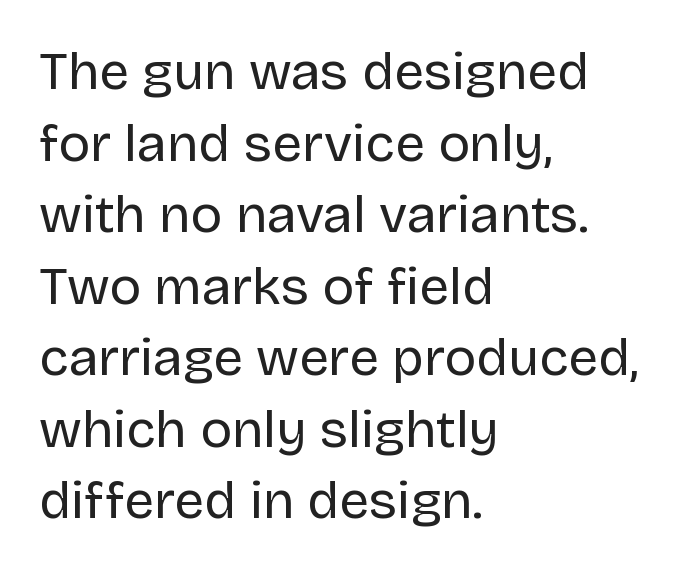
The typography opts for an upright posture over an oblique one. Here the glyphs are tracked normally, forming tight word shapes. The passage shown is typed in a proportional face where columns would drift. Ink coverage per letter is moderate at most.
